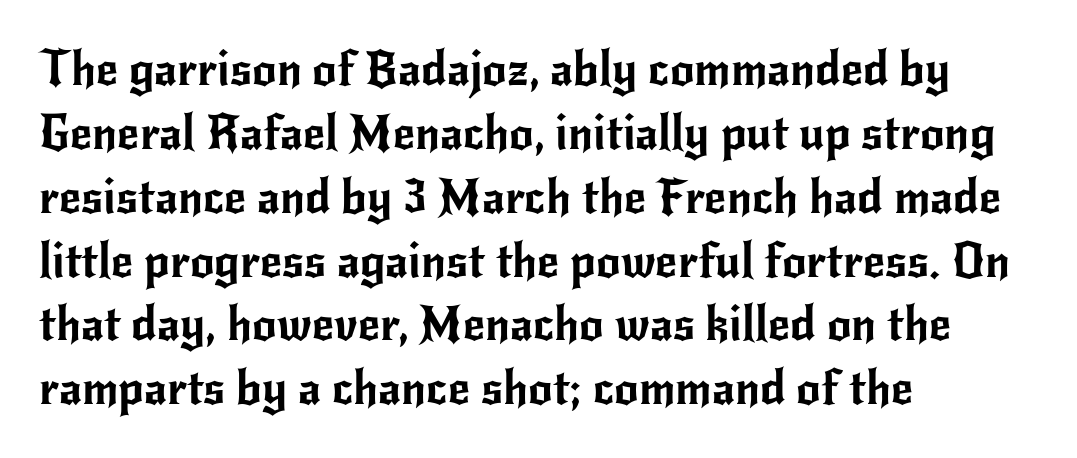
The image shows 48 px sans-serif type, upright; set left-aligned, normal line spacing (1.33x), normal letter spacing, not underlined; low stroke contrast and a small x-height.
